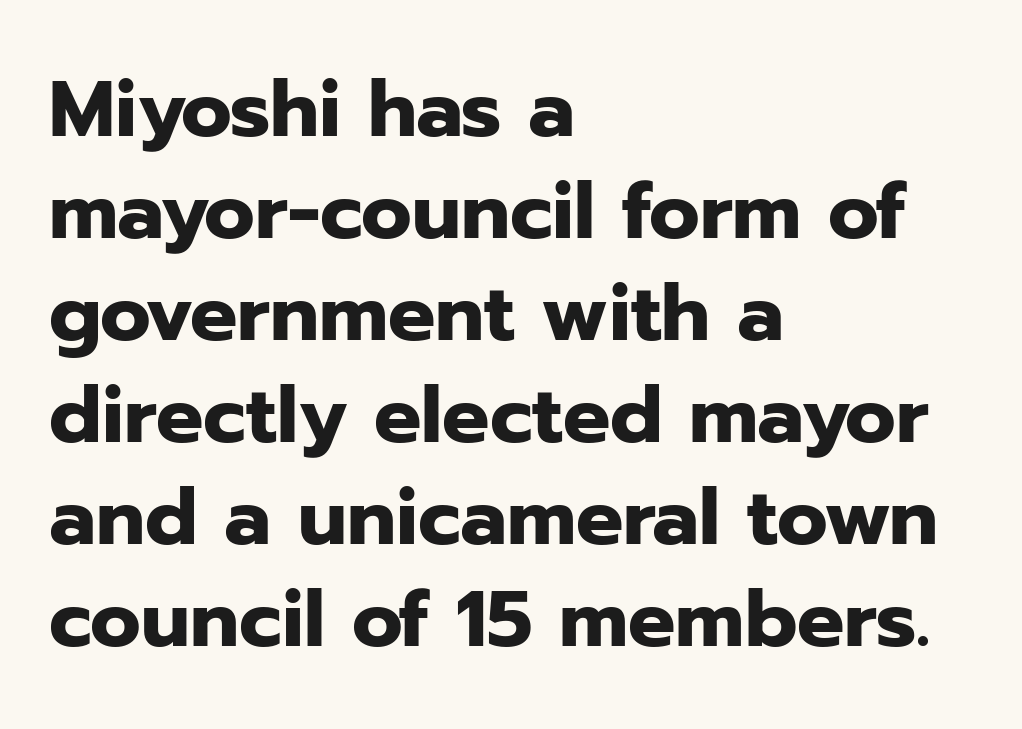
Q: Is the text bold? A: Yes.
Q: Is the text italic (slanted)? A: No, it is upright.
Q: Is the typeface a serif or a sans-serif typeface? A: Sans-serif.
Q: Is the text underlined? A: No.
Q: How is the paragraph aligned? A: Left-aligned.
Q: Is the spacing between letters normal or unusually wide? A: Normal.
Q: Is the spacing between lines tight, normal or loose? A: Normal.
Q: Width (condensed, normal, or wide)? A: Normal.
Q: Stroke contrast? A: Low.
Q: x-height? A: Medium.
Q: Monospaced? A: No.
